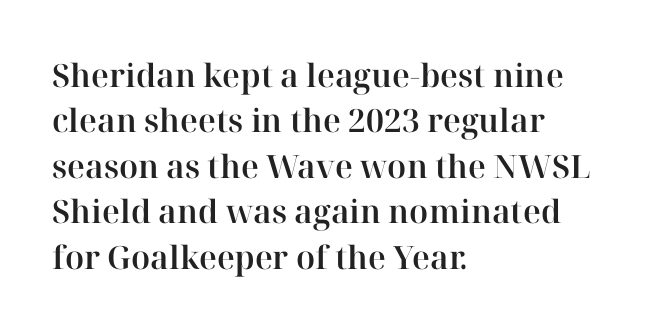
{"serif": "yes", "italic": "no", "width": "normal", "stroke_contrast": "high", "x_height": "medium", "monospaced": "no", "underline": "no", "align": "left", "line_spacing": "normal", "line_spacing_ratio": 1.42, "letter_spacing": "normal", "letter_spacing_em": 0.0, "glyph_px": 32}
